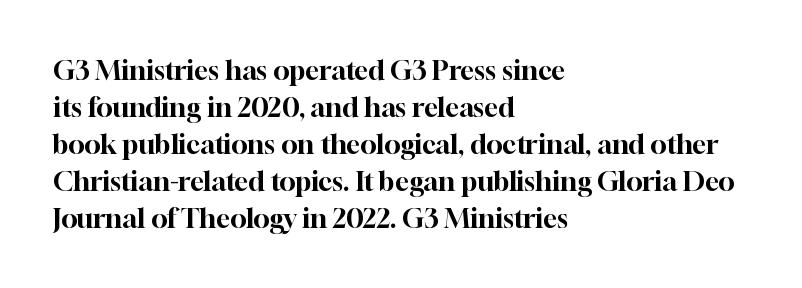
Q: Is the text italic (slanted)? A: No, it is upright.
Q: Is the text underlined? A: No.
Q: How is the paragraph aligned? A: Left-aligned.
Q: Is the spacing between letters normal or unusually wide? A: Normal.
Q: Is the spacing between lines tight, normal or loose? A: Normal.
